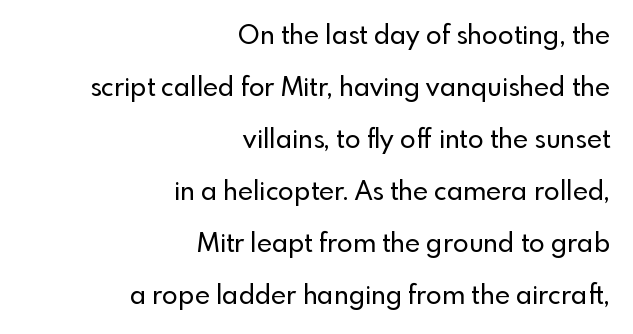
Reading down the column, the eye jumps a long way to each next line. Italic? Not at all — the glyphs are vertical. Underlining? Definitely not there. Horizontal alignment here is rightward, an uncommon choice for prose.
